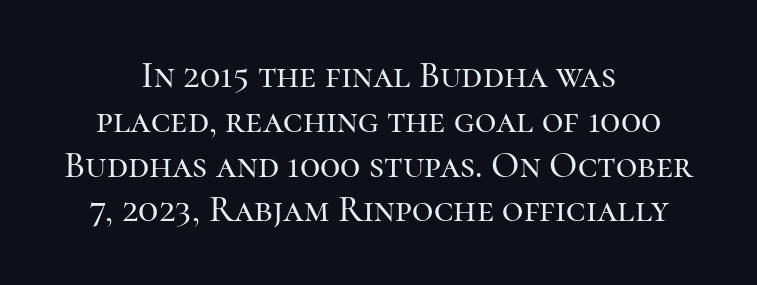
This is serif lettering, the kind often seen in printed books. Neither beginnings nor endings align; midpoints do. The area under the type is left untouched. A roman cut, with each character standing at attention.
